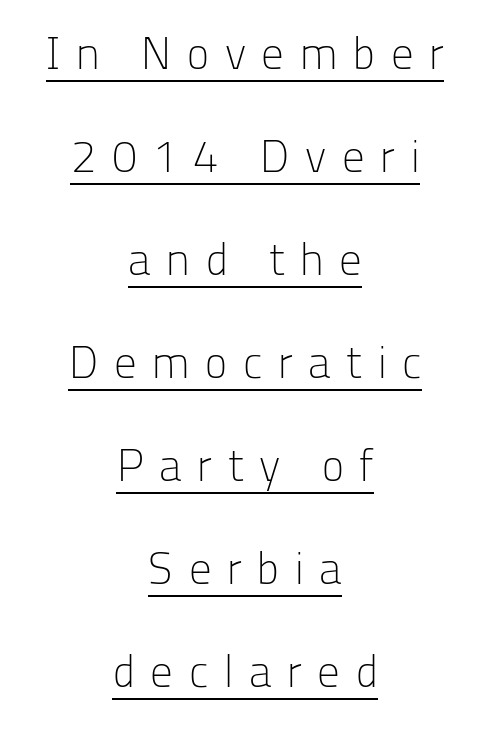
{"serif": "no", "italic": "no", "bold": "no", "weight": "light", "width": "normal", "stroke_contrast": "low", "x_height": "medium", "monospaced": "no", "underline": "yes", "align": "center", "line_spacing": "loose", "line_spacing_ratio": 2.29, "letter_spacing": "wide", "letter_spacing_em": 0.35, "glyph_px": 45}
